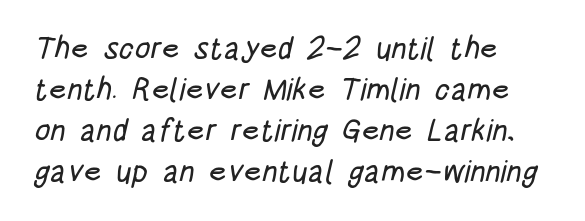
{"serif": "no", "width": "condensed", "stroke_contrast": "low", "x_height": "large", "monospaced": "no", "underline": "no", "align": "left", "line_spacing": "normal", "line_spacing_ratio": 1.32, "letter_spacing": "normal", "letter_spacing_em": 0.0, "glyph_px": 31}
